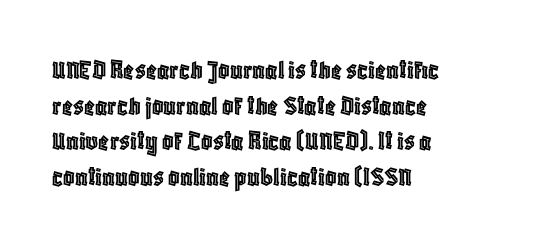
The image shows 28 px condensed type, upright; set left-aligned, normal line spacing (1.27x), normal letter spacing, not underlined; a large x-height.
